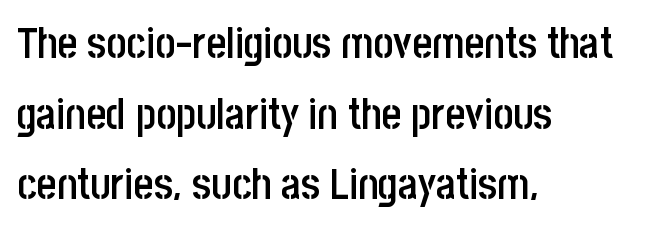
Q: Is the text bold? A: Semi-bold.
Q: Is the text italic (slanted)? A: No, it is upright.
Q: Is the typeface a serif or a sans-serif typeface? A: Sans-serif.
Q: Is the text underlined? A: No.
Q: How is the paragraph aligned? A: Left-aligned.
Q: Is the spacing between letters normal or unusually wide? A: Normal.
Q: Is the spacing between lines tight, normal or loose? A: Normal.
Q: Width (condensed, normal, or wide)? A: Condensed.
Q: Stroke contrast? A: Low.
Q: x-height? A: Large.
Q: Monospaced? A: No.
